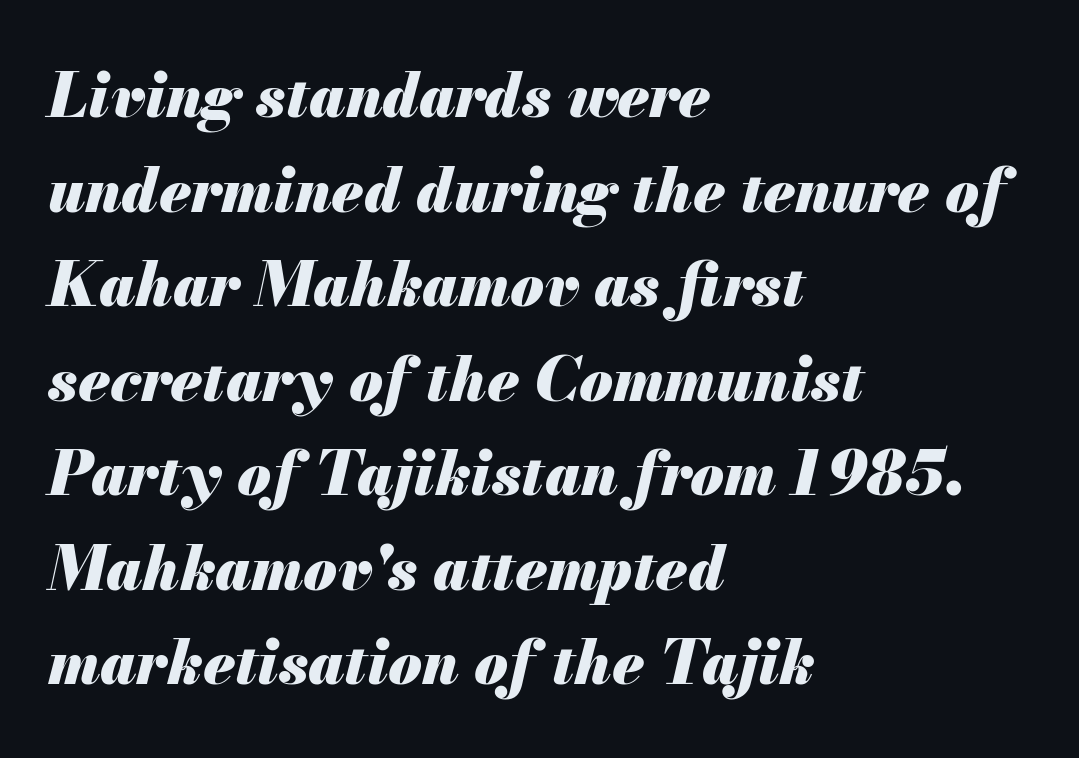
Q: Is the text bold? A: Yes.
Q: Is the text italic (slanted)? A: Yes, it leans right by about 13 degrees.
Q: Is the text underlined? A: No.
Q: How is the paragraph aligned? A: Left-aligned.
Q: Is the spacing between letters normal or unusually wide? A: Normal.
Q: Is the spacing between lines tight, normal or loose? A: Normal.
Q: Width (condensed, normal, or wide)? A: Normal.
Q: Stroke contrast? A: Medium.
Q: x-height? A: Small.
Q: Monospaced? A: No.
